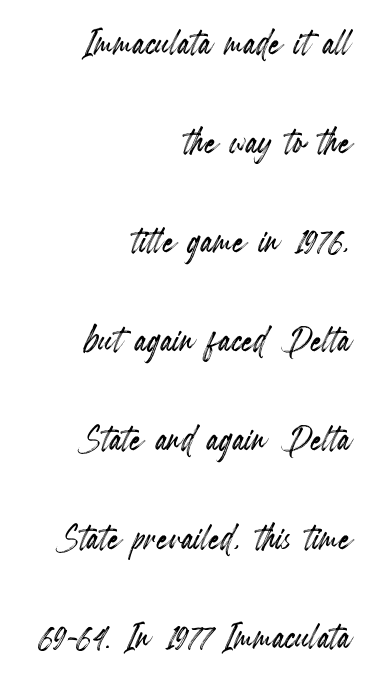
The image shows 45 px condensed type; set right-aligned, loose line spacing (2.2x), normal letter spacing, not underlined; a small x-height.
